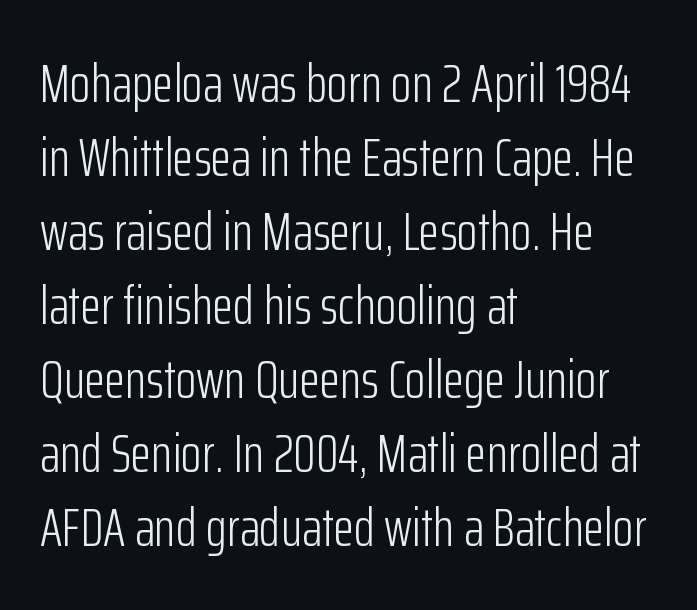
This rendering leaves character spacing at its baseline value. Leading: standard. Typeset ragged right — the left edge is the straight one. A quiet, ordinary-to-light weight characterises the typeface.
